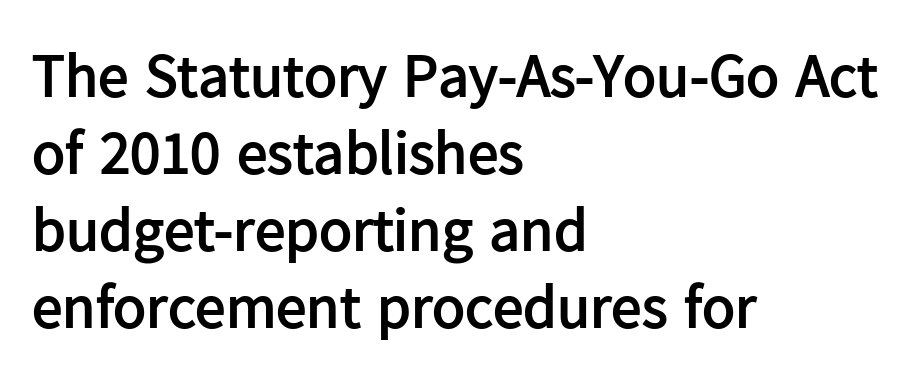
You could not count columns in this text — the font is proportionally spaced. Nobody drew a line under any word here. Casual observation: everything's shoved over to the left. Observe the absence of serifs on each vertical stroke in this sample. Standard letterfit; no display-style spreading of the glyphs. The typesetting leans heavy: a genuine bold.
